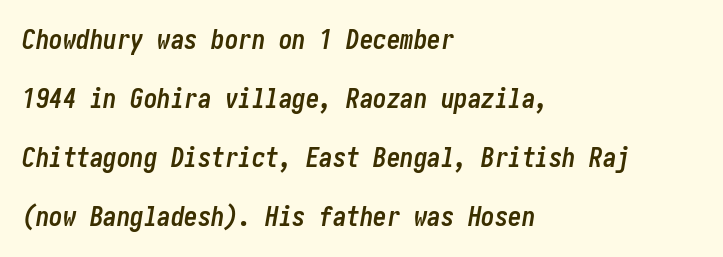
Q: Is the text bold? A: Yes.
Q: Is the text italic (slanted)? A: Yes, it leans right by about 10 degrees.
Q: Is the text underlined? A: No.
Q: How is the paragraph aligned? A: Left-aligned.
Q: Is the spacing between letters normal or unusually wide? A: Normal.
Q: Is the spacing between lines tight, normal or loose? A: Loose.
